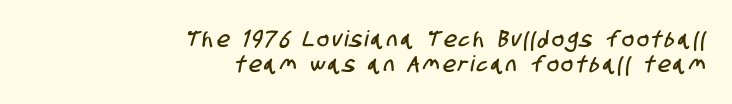
Descender tails drop into unmarked territory. Layout note: lines flush right. Does the leading feel generous? Not at all — it's pinched.
